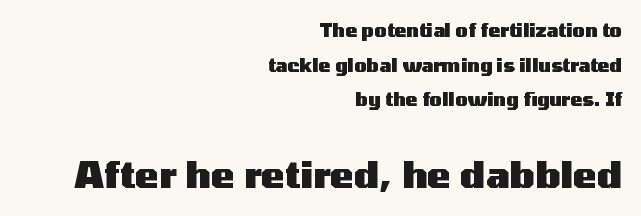
Q: Is the text bold? A: Yes.
Q: Is the text italic (slanted)? A: No, it is upright.
Q: Is the typeface a serif or a sans-serif typeface? A: Sans-serif.
Q: Is the text underlined? A: No.
Q: How is the paragraph aligned? A: Right-aligned.
Q: Is the spacing between letters normal or unusually wide? A: Normal.
Q: Is the spacing between lines tight, normal or loose? A: Loose.
Q: Which block of text is set in a larger size, the first (top) or the second (bottom)? A: The second (bottom) one.
Q: Width (condensed, normal, or wide)? A: Wide.
Q: Stroke contrast? A: Medium.
Q: x-height? A: Medium.
Q: Monospaced? A: No.
